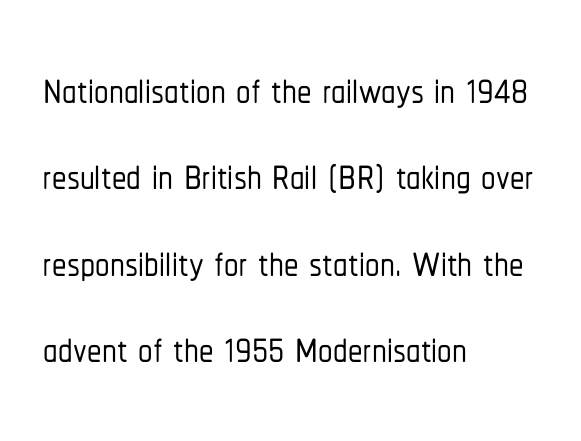
Q: Is the text italic (slanted)? A: No, it is upright.
Q: Is the typeface a serif or a sans-serif typeface? A: Sans-serif.
Q: Is the text underlined? A: No.
Q: How is the paragraph aligned? A: Left-aligned.
Q: Is the spacing between letters normal or unusually wide? A: Normal.
Q: Is the spacing between lines tight, normal or loose? A: Normal.
Q: Width (condensed, normal, or wide)? A: Condensed.
Q: Stroke contrast? A: Low.
Q: x-height? A: Medium.
Q: Monospaced? A: No.
